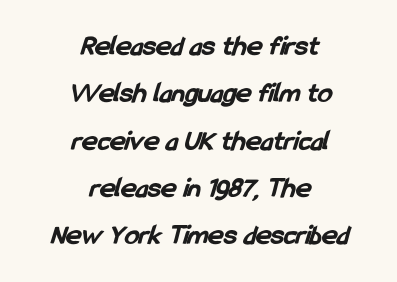
The image shows 29 px bold, condensed sans-serif type; set centered, normal line spacing (1.63x), normal letter spacing, not underlined; low stroke contrast and a medium x-height.
